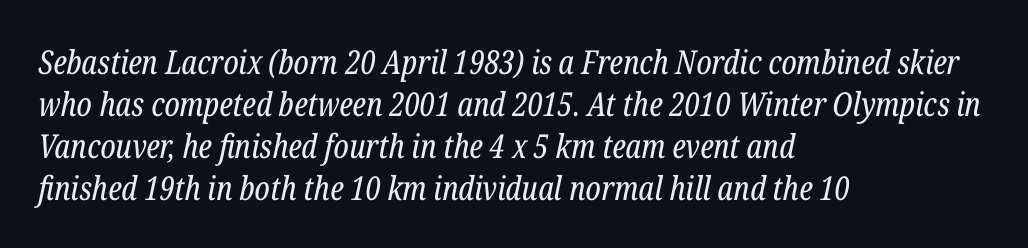
Q: Is the text bold? A: No.
Q: Is the text italic (slanted)? A: Yes, it leans right by about 12 degrees.
Q: Is the typeface a serif or a sans-serif typeface? A: Serif.
Q: Is the text underlined? A: No.
Q: How is the paragraph aligned? A: Left-aligned.
Q: Is the spacing between letters normal or unusually wide? A: Normal.
Q: Is the spacing between lines tight, normal or loose? A: Normal.
Q: Width (condensed, normal, or wide)? A: Condensed.
Q: Stroke contrast? A: Low.
Q: x-height? A: Medium.
Q: Monospaced? A: No.
